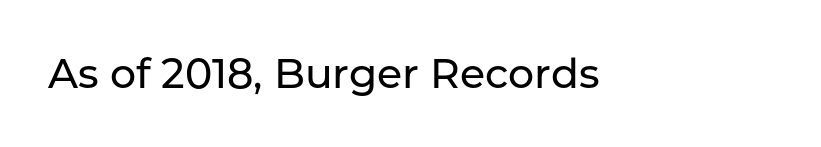
{"serif": "no", "italic": "no", "width": "normal", "stroke_contrast": "low", "x_height": "medium", "monospaced": "no", "underline": "no", "letter_spacing": "normal", "letter_spacing_em": 0.0, "glyph_px": 41}
